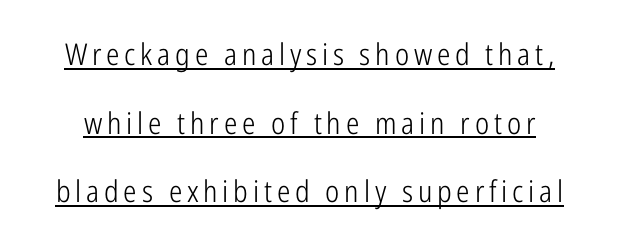
Character widths vary here, with narrow letters taking less room than wide ones. A roman cut, with each character standing at attention. Ink coverage per letter is moderate at most. Caption: lettering with a line underneath. Rows of type keep a wide berth in the vertical direction. The text was rendered using a sans face with plain stroke endings.
